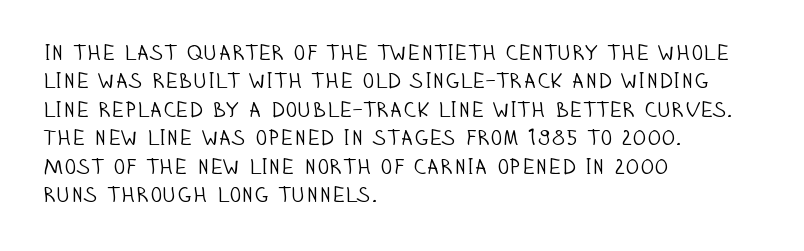
{"italic": "no", "bold": "no", "underline": "no", "align": "left", "line_spacing": "normal", "line_spacing_ratio": 1.29, "letter_spacing": "normal", "letter_spacing_em": 0.0, "glyph_px": 22}
